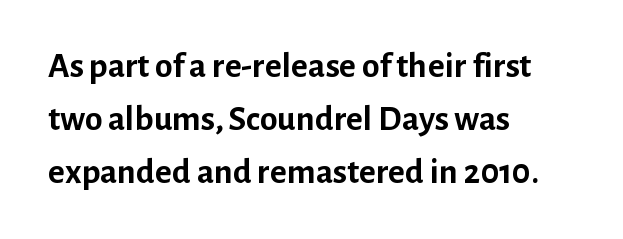
Nobody drew a line under any word here. Leftover space on each line is placed entirely after the last word. The lines sit at an ordinary, default distance from one another. The sample has been set heavy, in full bold. Does the lettering tilt? It doesn't — this is upright.
